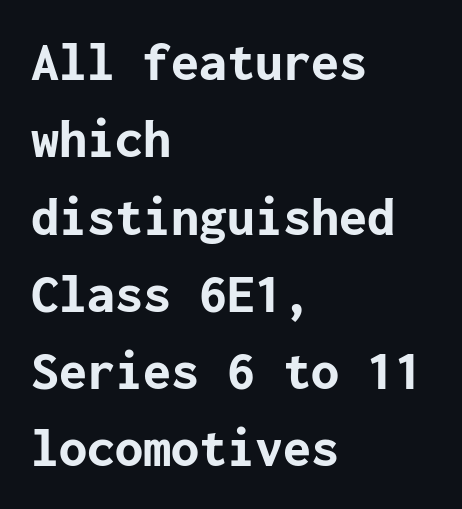
Q: Is the text bold? A: Yes.
Q: Is the text italic (slanted)? A: No, it is upright.
Q: Is the typeface a serif or a sans-serif typeface? A: Sans-serif.
Q: Is the text underlined? A: No.
Q: How is the paragraph aligned? A: Left-aligned.
Q: Is the spacing between letters normal or unusually wide? A: Normal.
Q: Is the spacing between lines tight, normal or loose? A: Normal.
Q: Width (condensed, normal, or wide)? A: Normal.
Q: Stroke contrast? A: Low.
Q: x-height? A: Medium.
